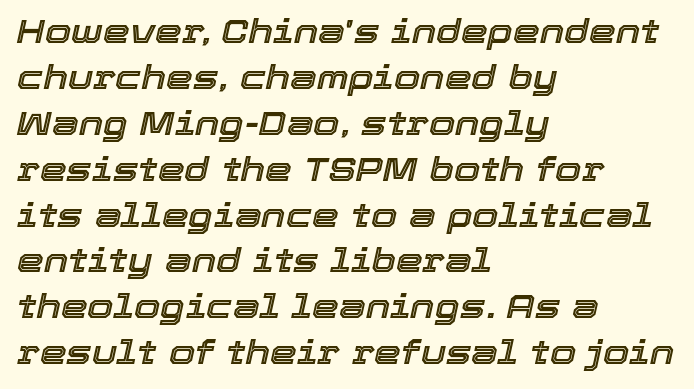
Q: Is the text italic (slanted)? A: Yes, it leans right by about 12 degrees.
Q: Is the text underlined? A: No.
Q: How is the paragraph aligned? A: Left-aligned.
Q: Is the spacing between letters normal or unusually wide? A: Normal.
Q: Is the spacing between lines tight, normal or loose? A: Normal.
Q: Width (condensed, normal, or wide)? A: Normal.
Q: x-height? A: Medium.
Q: Monospaced? A: No.
